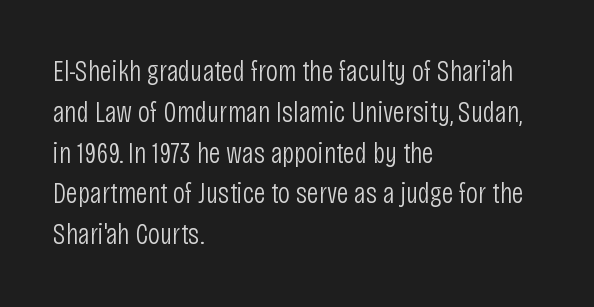
{"serif": "no", "italic": "no", "bold": "no", "weight": "light", "width": "condensed", "stroke_contrast": "low", "x_height": "large", "monospaced": "no", "underline": "no", "align": "left", "line_spacing": "normal", "line_spacing_ratio": 1.36, "letter_spacing": "normal", "letter_spacing_em": 0.0, "glyph_px": 30}
